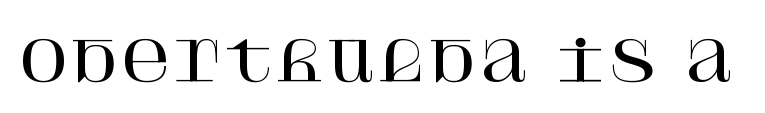
Q: Is the text italic (slanted)? A: No, it is upright.
Q: Is the typeface a serif or a sans-serif typeface? A: Serif.
Q: Is the text underlined? A: No.
Q: Is the spacing between letters normal or unusually wide? A: Normal.
Q: Width (condensed, normal, or wide)? A: Normal.
Q: Stroke contrast? A: High.
Q: x-height? A: Large.
